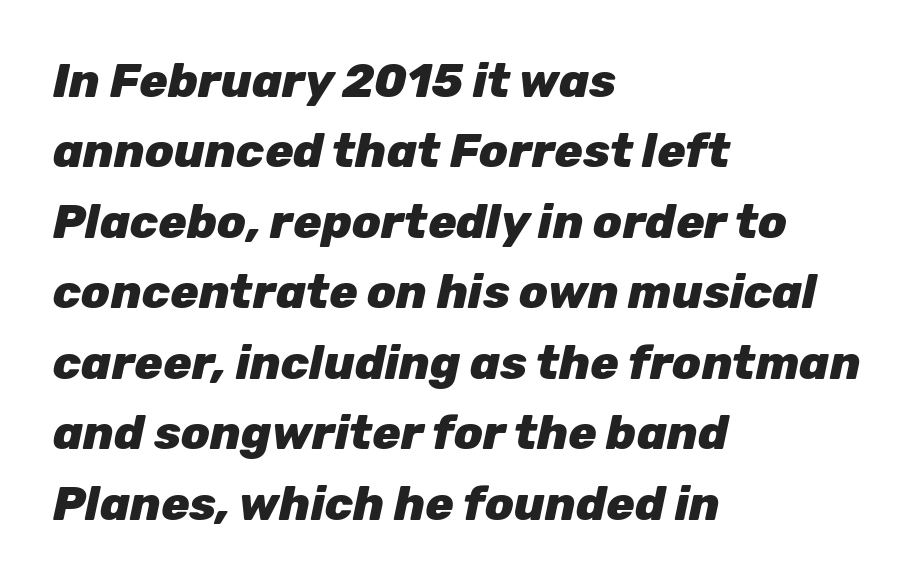
The image shows 47 px heavy type, italic (leaning right); set left-aligned, normal line spacing (1.5x), normal letter spacing, not underlined; low stroke contrast and a medium x-height.
